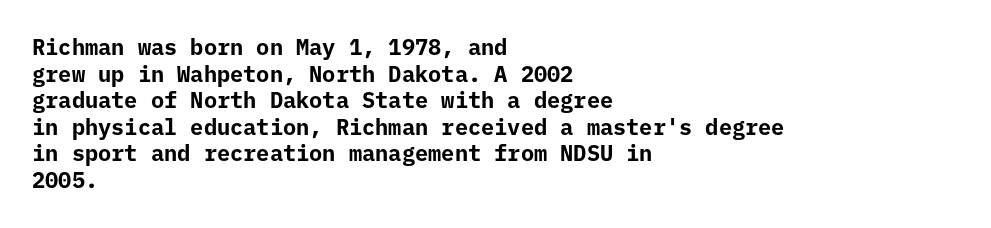
{"italic": "no", "bold": "yes", "underline": "no", "align": "left", "line_spacing_ratio": 1.21, "letter_spacing": "normal", "letter_spacing_em": 0.0, "glyph_px": 22}
